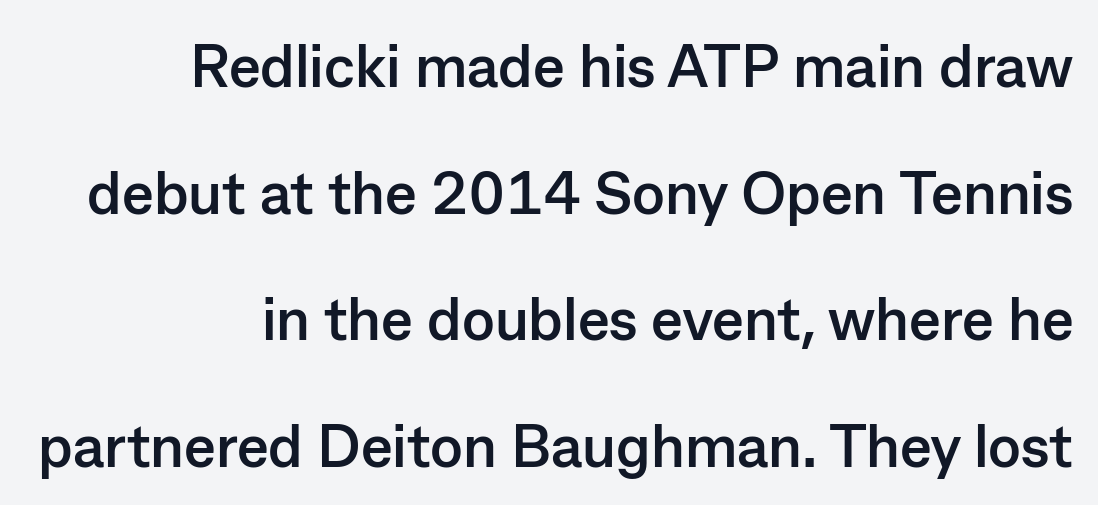
Q: Is the text bold? A: Yes.
Q: Is the text italic (slanted)? A: No, it is upright.
Q: Is the typeface a serif or a sans-serif typeface? A: Sans-serif.
Q: Is the text underlined? A: No.
Q: How is the paragraph aligned? A: Right-aligned.
Q: Is the spacing between letters normal or unusually wide? A: Normal.
Q: Is the spacing between lines tight, normal or loose? A: Loose.
Q: Width (condensed, normal, or wide)? A: Normal.
Q: Stroke contrast? A: Low.
Q: x-height? A: Medium.
Q: Monospaced? A: No.
